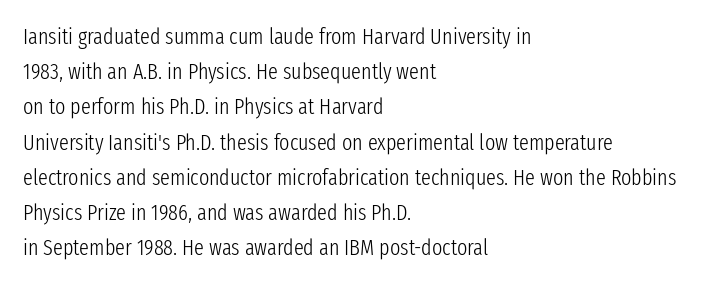
{"italic": "no", "bold": "no", "underline": "no", "align": "left", "line_spacing": "normal", "line_spacing_ratio": 1.6, "letter_spacing": "normal", "letter_spacing_em": 0.0, "glyph_px": 22}
